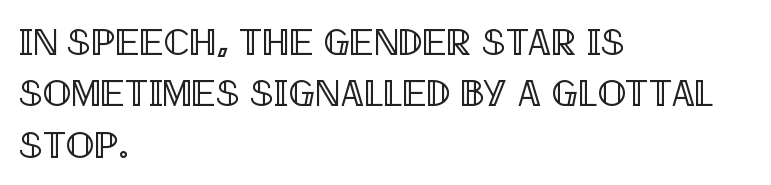
The image shows 38 px condensed type, upright; set left-aligned, normal line spacing (1.35x), normal letter spacing, not underlined; a large x-height.
